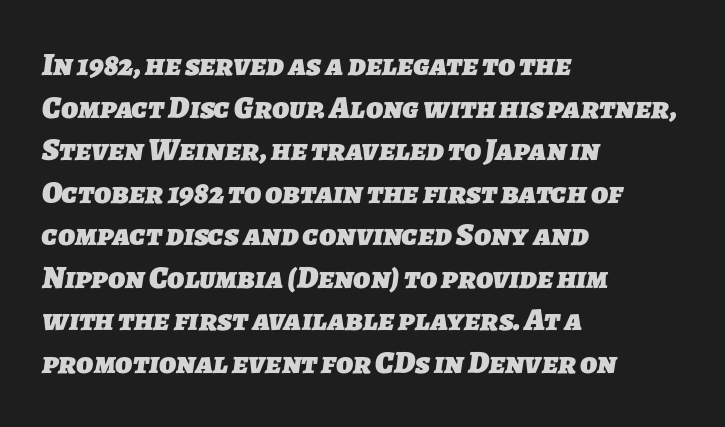
Varying glyph widths throughout — classic text-font behaviour. The type family on display is of the sans-serif kind. The setting favours the left margin, as ordinary paragraphs usually do. The zone under the glyphs is completely vacant.
